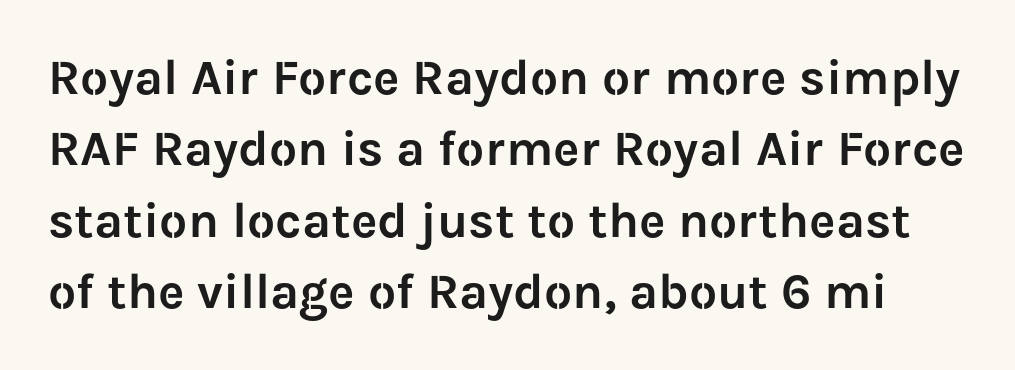
Each row of text sits above clean, open space. Character widths vary here, with narrow letters taking less room than wide ones. The letters stand upright; this is a roman face. To sum up the face: it is a sans, with no serifs.
